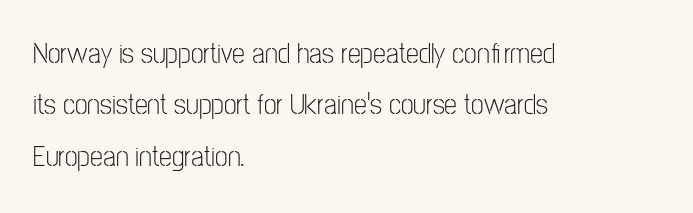
Q: Is the text bold? A: No.
Q: Is the text italic (slanted)? A: No, it is upright.
Q: Is the typeface a serif or a sans-serif typeface? A: Sans-serif.
Q: Is the text underlined? A: No.
Q: How is the paragraph aligned? A: Left-aligned.
Q: Is the spacing between letters normal or unusually wide? A: Normal.
Q: Width (condensed, normal, or wide)? A: Condensed.
Q: Stroke contrast? A: Low.
Q: x-height? A: Medium.
Q: Monospaced? A: No.
